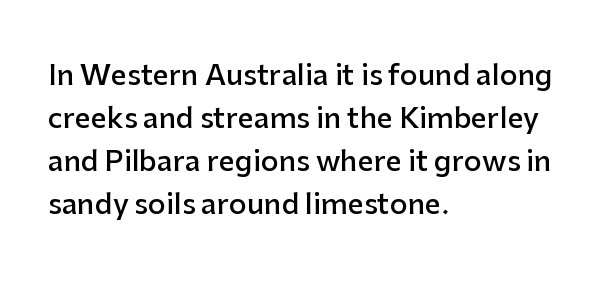
Do the characters align in a grid? No, the font is proportional. Is there any slant? The stems are plumb. All the whitespace from short lines collects on the right. The area under the type is left untouched. Is this a sans? Yes — the strokes have no serifs. Moderately thickened strokes mark this as semibold type.
